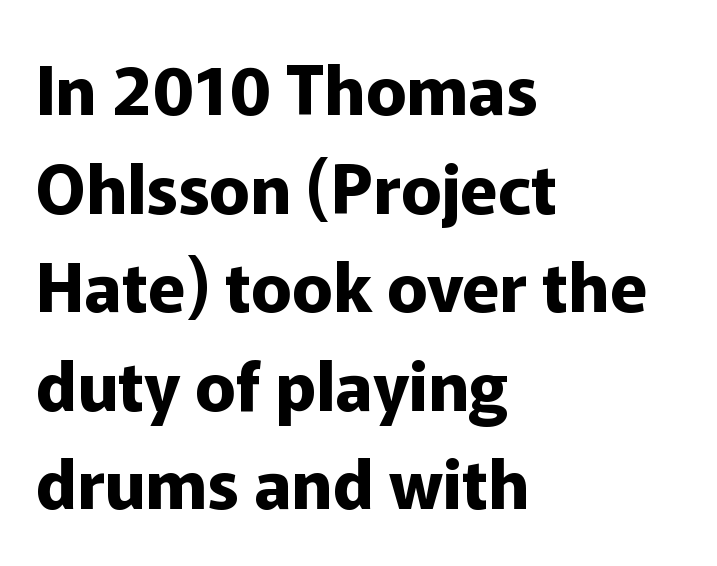
Q: Is the text bold? A: Yes.
Q: Is the text italic (slanted)? A: No, it is upright.
Q: Is the typeface a serif or a sans-serif typeface? A: Sans-serif.
Q: Is the text underlined? A: No.
Q: How is the paragraph aligned? A: Left-aligned.
Q: Is the spacing between letters normal or unusually wide? A: Normal.
Q: Is the spacing between lines tight, normal or loose? A: Normal.
Q: Width (condensed, normal, or wide)? A: Normal.
Q: Stroke contrast? A: Low.
Q: x-height? A: Medium.
Q: Monospaced? A: No.
